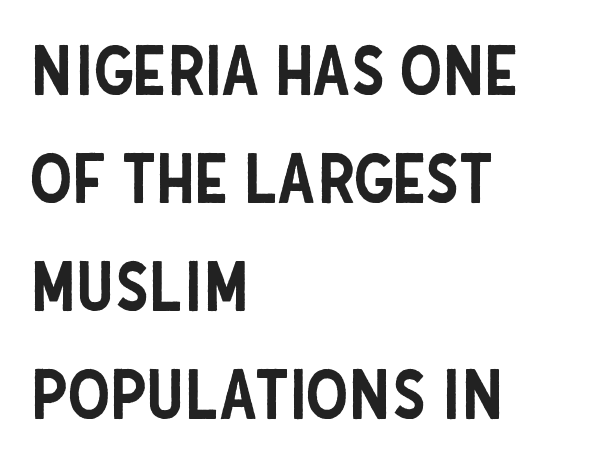
The image shows 68 px condensed sans-serif type, upright; set left-aligned, normal line spacing (1.59x), normal letter spacing, not underlined; low stroke contrast and a large x-height.
